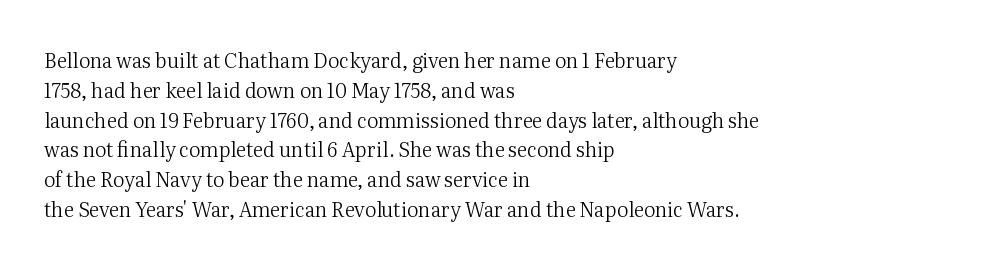
{"italic": "no", "bold": "no", "underline": "no", "align": "left", "line_spacing": "normal", "line_spacing_ratio": 1.49, "letter_spacing": "normal", "letter_spacing_em": 0.0, "glyph_px": 20}
